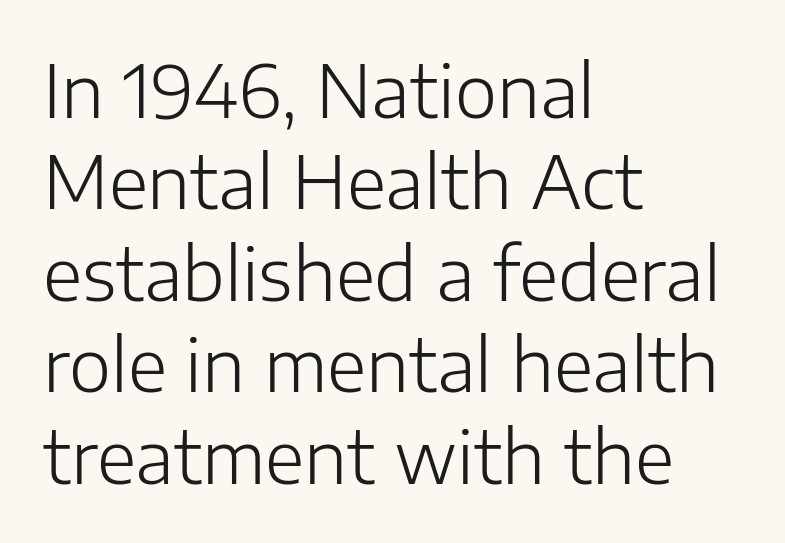
{"serif": "no", "italic": "no", "bold": "no", "weight": "light", "width": "normal", "stroke_contrast": "low", "x_height": "medium", "monospaced": "no", "underline": "no", "align": "left", "line_spacing": "normal", "line_spacing_ratio": 1.27, "letter_spacing": "normal", "letter_spacing_em": 0.0, "glyph_px": 72}
